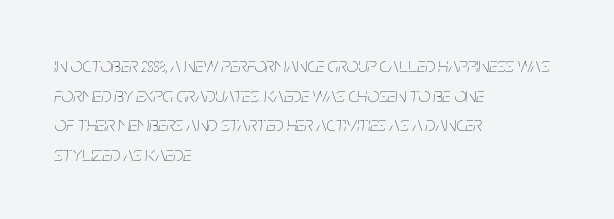
Nothing heavy about these letters — not bold at all. Notice how the stems are inclined rather than vertical — that's the hallmark of italics. Regular leading. Reading down the block, your eye returns to a fixed left position each line. Any mark beneath the type? The region is blank.
